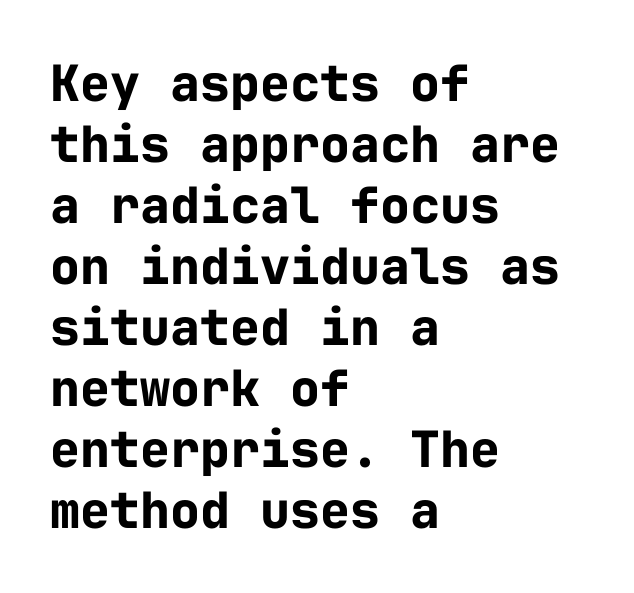
{"serif": "no", "italic": "no", "bold": "yes", "weight": "bold", "width": "normal", "stroke_contrast": "low", "x_height": "medium", "monospaced": "yes", "underline": "no", "align": "left", "line_spacing_ratio": 1.22, "letter_spacing": "normal", "letter_spacing_em": 0.0, "glyph_px": 50}
